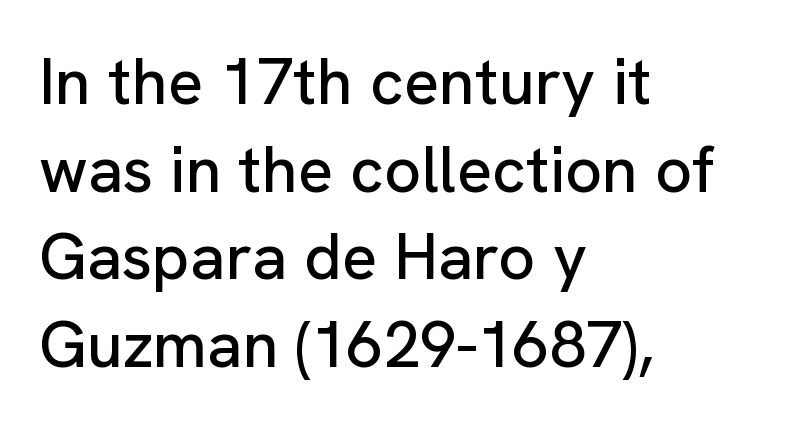
The image shows 65 px sans-serif type, upright; set left-aligned, normal line spacing (1.35x), normal letter spacing, not underlined; low stroke contrast and a medium x-height.
